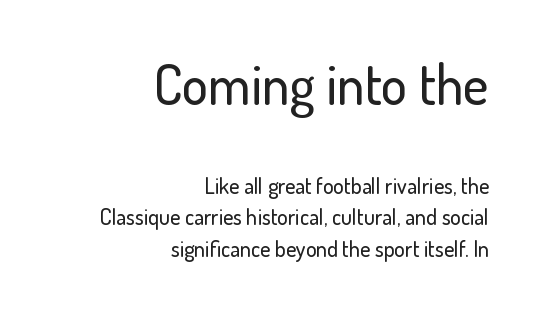
Q: Is the text italic (slanted)? A: No, it is upright.
Q: Is the typeface a serif or a sans-serif typeface? A: Sans-serif.
Q: Is the text underlined? A: No.
Q: How is the paragraph aligned? A: Right-aligned.
Q: Is the spacing between letters normal or unusually wide? A: Normal.
Q: Is the spacing between lines tight, normal or loose? A: Normal.
Q: Which block of text is set in a larger size, the first (top) or the second (bottom)? A: The first (top) one.
Q: Width (condensed, normal, or wide)? A: Normal.
Q: Stroke contrast? A: Low.
Q: x-height? A: Small.
Q: Monospaced? A: No.
